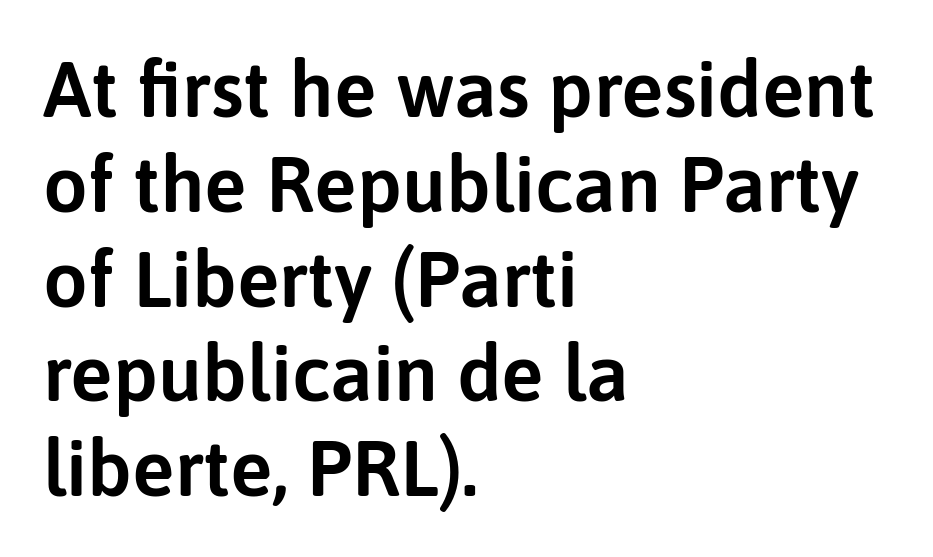
The image shows 79 px sans-serif type, upright; set left-aligned, line spacing 1.2x, normal letter spacing, not underlined; low stroke contrast and a medium x-height.
